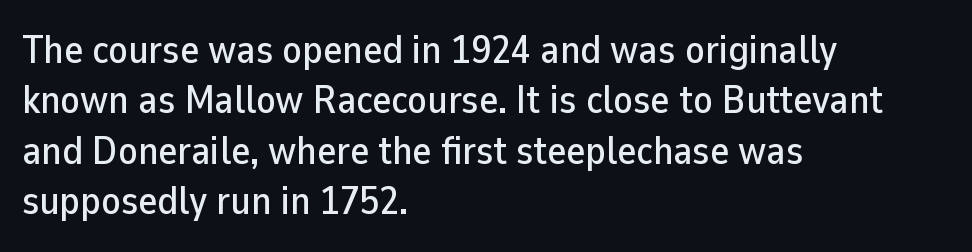
{"serif": "no", "italic": "no", "width": "normal", "stroke_contrast": "low", "x_height": "medium", "monospaced": "no", "underline": "no", "align": "left", "line_spacing": "normal", "line_spacing_ratio": 1.26, "letter_spacing": "normal", "letter_spacing_em": 0.0, "glyph_px": 40}
